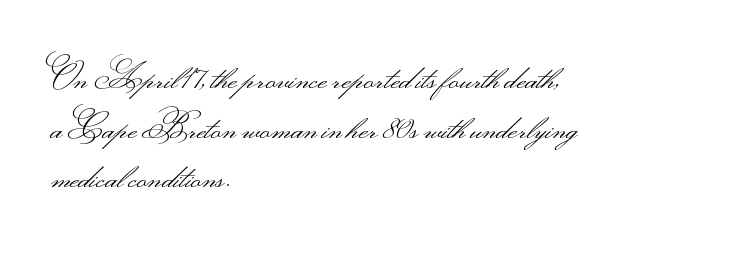
Normally led — the rows are evenly, conventionally spaced. One-word summary of the alignment: left. Descender tails drop into unmarked territory. The horizontal fit of the characters is conventional and even. A typesetter would call this proportional, since set widths differ per character.
